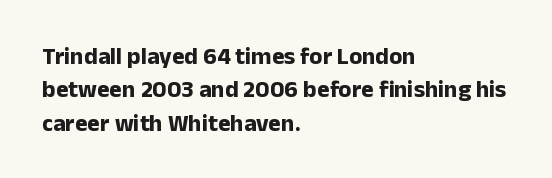
You can tell it's not italic because the verticals are truly vertical. Descender tails drop into unmarked territory. Baseline-to-baseline distance is the conventional proportion of letter height. Nobody touched the tracking dial on this one. Thick stems and heavy bowls — unmistakably bold. One-word summary of the alignment: left.
